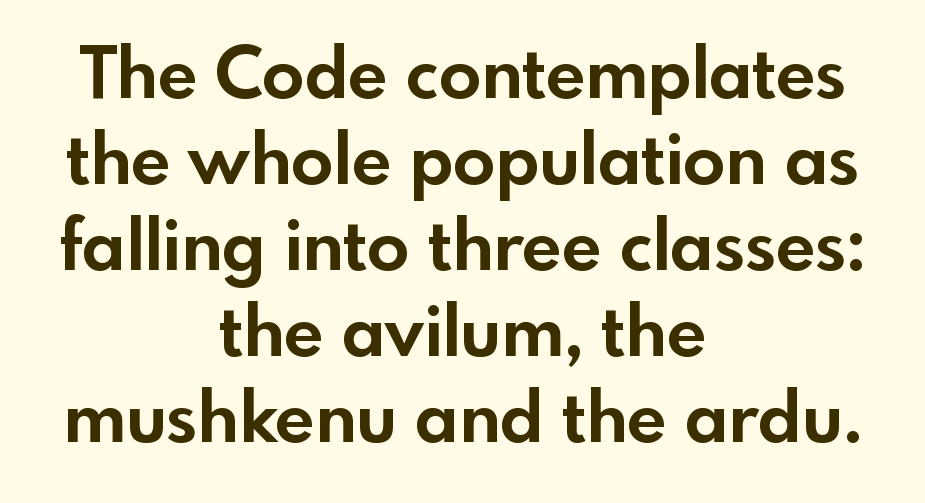
{"serif": "no", "italic": "no", "bold": "yes", "weight": "bold", "width": "normal", "x_height": "small", "monospaced": "no", "underline": "no", "align": "center", "line_spacing_ratio": 1.23, "letter_spacing": "normal", "letter_spacing_em": 0.0, "glyph_px": 70}
